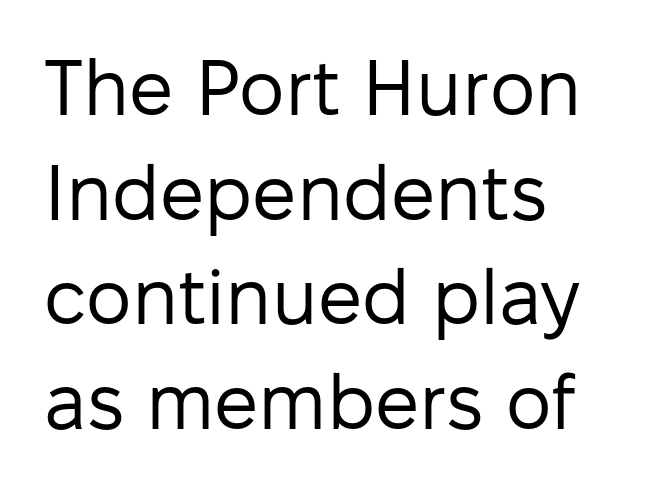
The image shows 78 px regular-weight sans-serif type, upright; set left-aligned, normal line spacing (1.34x), normal letter spacing, not underlined; low stroke contrast and a medium x-height.
